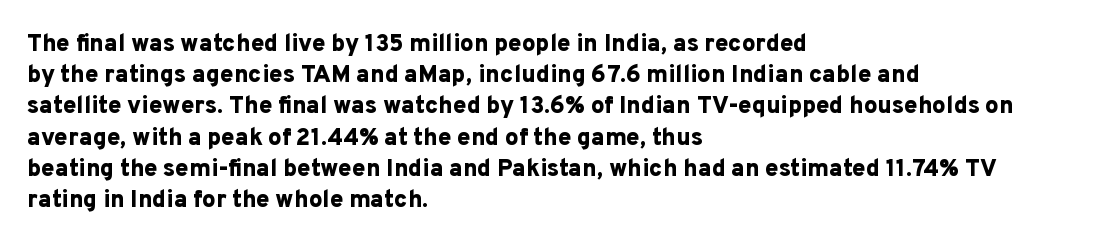
Q: Is the text bold? A: Yes.
Q: Is the text italic (slanted)? A: No, it is upright.
Q: Is the text underlined? A: No.
Q: How is the paragraph aligned? A: Left-aligned.
Q: Is the spacing between letters normal or unusually wide? A: Normal.
Q: Is the spacing between lines tight, normal or loose? A: Normal.
